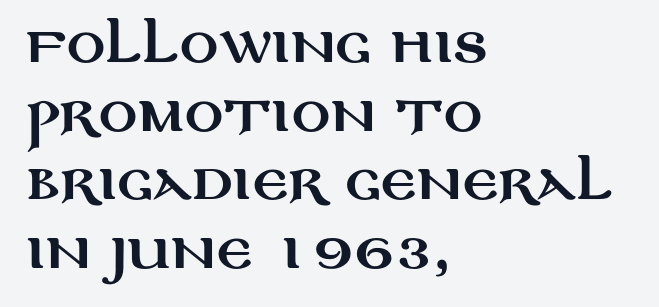
Q: Is the text italic (slanted)? A: No, it is upright.
Q: Is the typeface a serif or a sans-serif typeface? A: Sans-serif.
Q: Is the text underlined? A: No.
Q: How is the paragraph aligned? A: Left-aligned.
Q: Is the spacing between letters normal or unusually wide? A: Normal.
Q: Is the spacing between lines tight, normal or loose? A: Normal.
Q: Width (condensed, normal, or wide)? A: Wide.
Q: Stroke contrast? A: Medium.
Q: x-height? A: Large.
Q: Monospaced? A: No.
